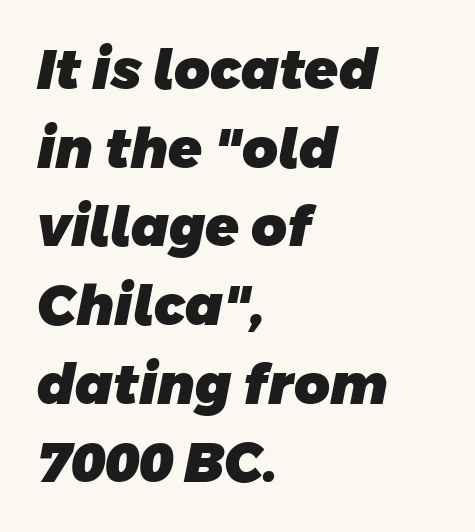
The image shows 55 px heavy sans-serif type; set left-aligned, normal line spacing (1.43x), normal letter spacing, not underlined; low stroke contrast and a large x-height.
